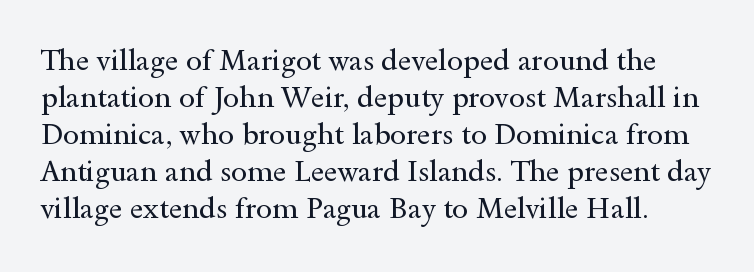
Q: Is the text bold? A: No.
Q: Is the text italic (slanted)? A: No, it is upright.
Q: Is the typeface a serif or a sans-serif typeface? A: Serif.
Q: Is the text underlined? A: No.
Q: Is the spacing between letters normal or unusually wide? A: Normal.
Q: Is the spacing between lines tight, normal or loose? A: Normal.
Q: Width (condensed, normal, or wide)? A: Wide.
Q: x-height? A: Small.
Q: Monospaced? A: No.
